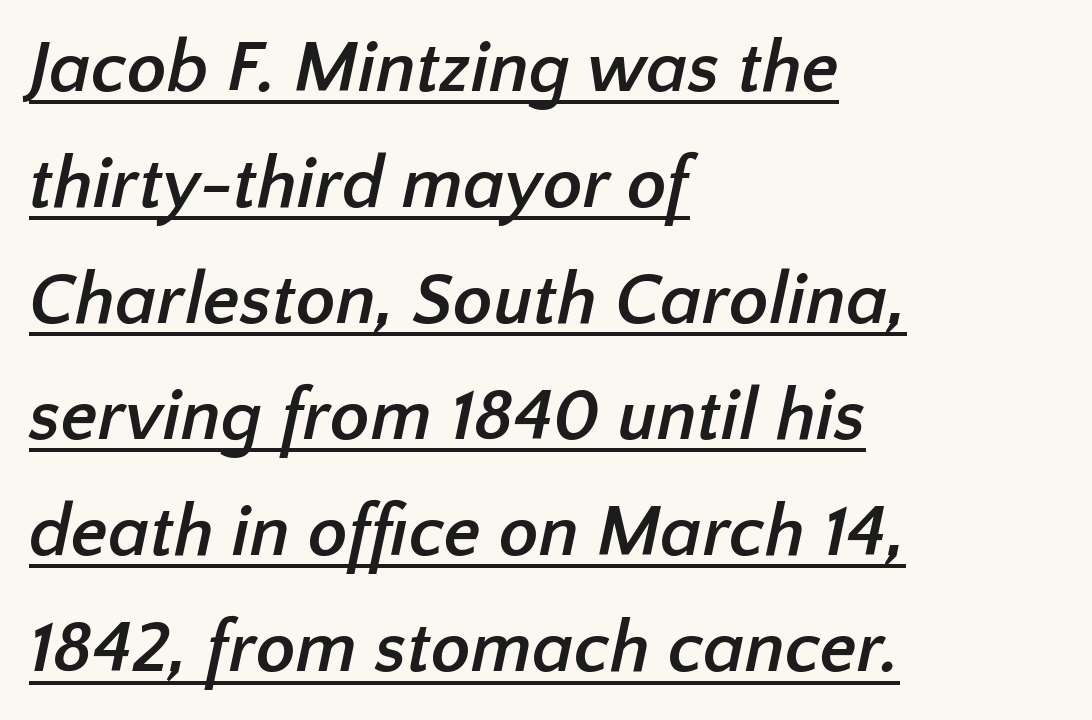
The image shows 73 px semibold sans-serif type; set left-aligned, normal line spacing (1.59x), normal letter spacing, underlined; low stroke contrast and a medium x-height.
